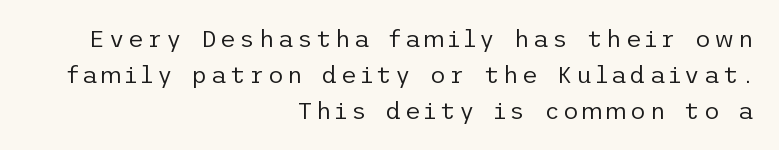
Q: Is the text bold? A: No.
Q: Is the text italic (slanted)? A: No, it is upright.
Q: Is the text underlined? A: No.
Q: How is the paragraph aligned? A: Right-aligned.
Q: Is the spacing between lines tight, normal or loose? A: Normal.
